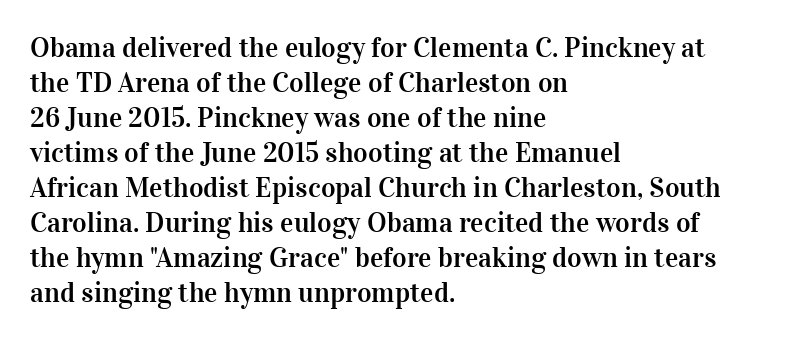
Q: Is the text italic (slanted)? A: No, it is upright.
Q: Is the typeface a serif or a sans-serif typeface? A: Serif.
Q: Is the text underlined? A: No.
Q: How is the paragraph aligned? A: Left-aligned.
Q: Is the spacing between letters normal or unusually wide? A: Normal.
Q: Is the spacing between lines tight, normal or loose? A: Normal.
Q: Width (condensed, normal, or wide)? A: Normal.
Q: Stroke contrast? A: High.
Q: x-height? A: Medium.
Q: Monospaced? A: No.
